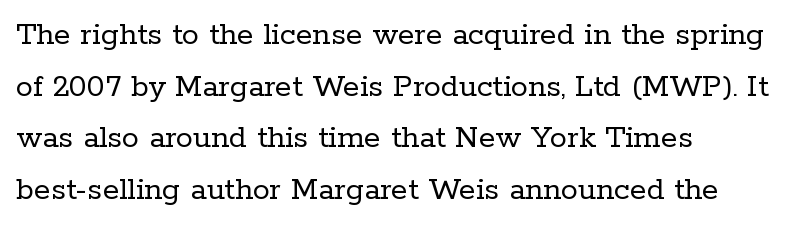
The image shows 34 px regular-weight serif type, upright; set left-aligned, normal line spacing (1.52x), normal letter spacing, not underlined; low stroke contrast and a medium x-height.
